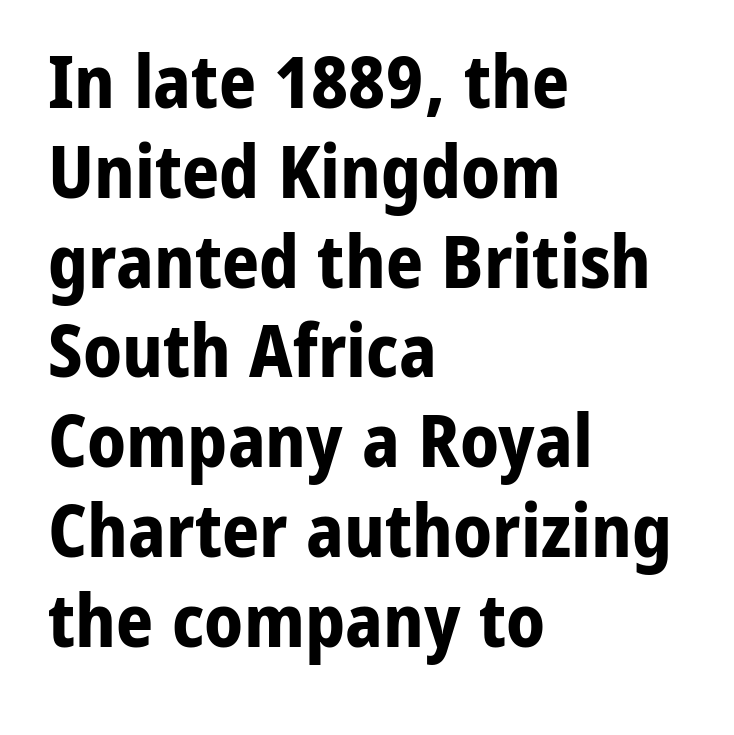
{"serif": "no", "italic": "no", "bold": "yes", "weight": "bold", "width": "normal", "stroke_contrast": "low", "x_height": "medium", "monospaced": "no", "underline": "no", "align": "left", "line_spacing_ratio": 1.23, "letter_spacing": "normal", "letter_spacing_em": 0.0, "glyph_px": 73}
